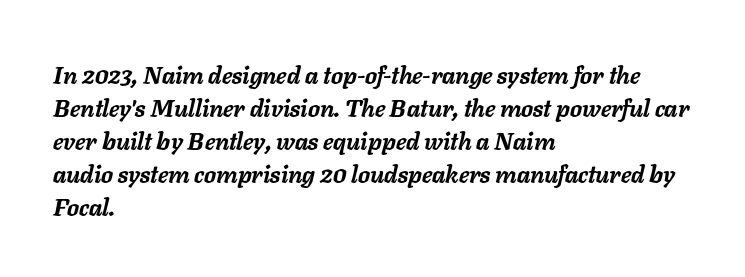
Q: Is the text bold? A: Yes.
Q: Is the text italic (slanted)? A: Yes, it leans right by about 11 degrees.
Q: Is the text underlined? A: No.
Q: How is the paragraph aligned? A: Left-aligned.
Q: Is the spacing between letters normal or unusually wide? A: Normal.
Q: Is the spacing between lines tight, normal or loose? A: Normal.
